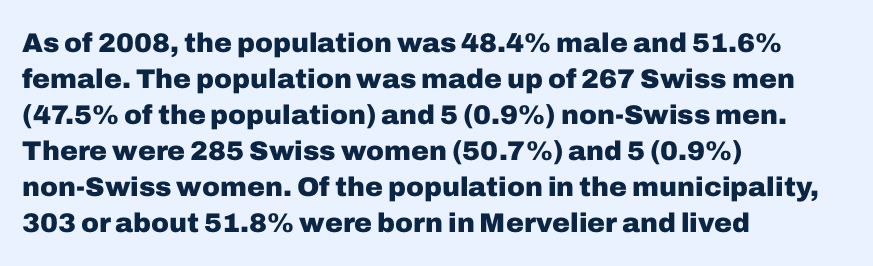
Is there much room between lines? A standard amount, neither cramped nor airy. This rendering features lettering with no underline. The typography opts for an upright posture over an oblique one. Standard letterfit; no display-style spreading of the glyphs. Line starts are locked; line ends wander. Heavy-handed strokes throughout: this text is bold.
